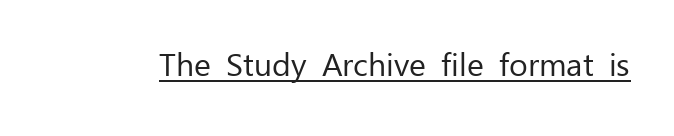
Q: Is the text bold? A: No.
Q: Is the text italic (slanted)? A: No, it is upright.
Q: Is the typeface a serif or a sans-serif typeface? A: Sans-serif.
Q: Is the text underlined? A: Yes.
Q: Is the spacing between letters normal or unusually wide? A: Normal.
Q: Width (condensed, normal, or wide)? A: Normal.
Q: Stroke contrast? A: Low.
Q: x-height? A: Medium.
Q: Monospaced? A: No.
